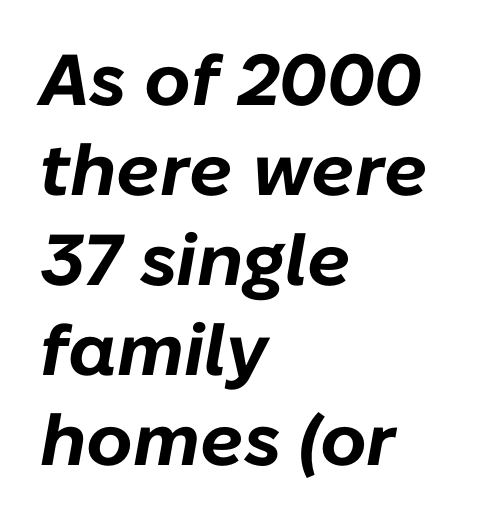
Here the glyphs are tracked normally, forming tight word shapes. Line beginnings align vertically; line endings do not. The vertical gap from one line to the next is medium. I'd describe the lettering as bold — thick and assertive. Type without underlining.
